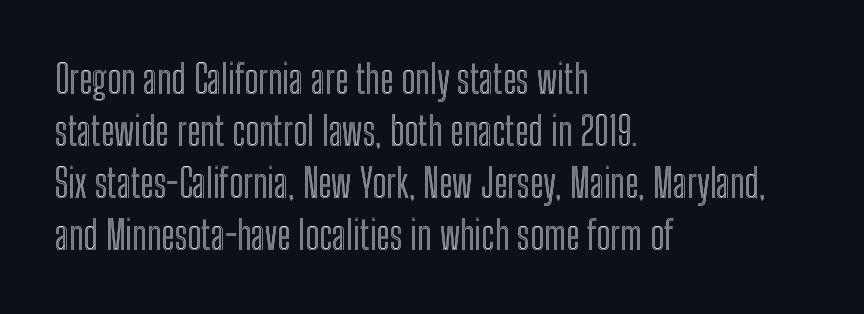
{"italic": "no", "width": "condensed", "x_height": "medium", "monospaced": "no", "underline": "no", "align": "left", "line_spacing": "normal", "line_spacing_ratio": 1.33, "letter_spacing": "normal", "letter_spacing_em": 0.0, "glyph_px": 39}
